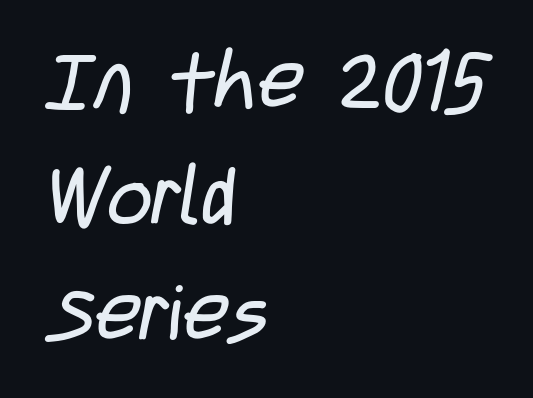
The image shows 78 px regular-weight, condensed sans-serif type; set left-aligned, normal line spacing (1.49x), normal letter spacing, not underlined; low stroke contrast and a large x-height.
